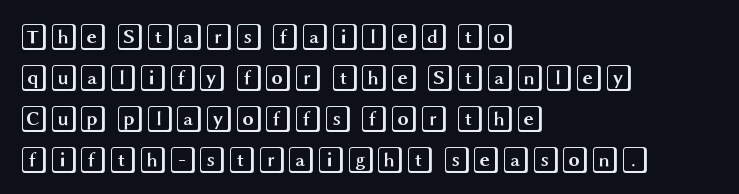
Underlining? Definitely not there. The passage shown stacks its lines at a standard gap. Tall strokes in this sample are plumb rather than angled. Is the block centered? No — it sits flush against the left margin.
